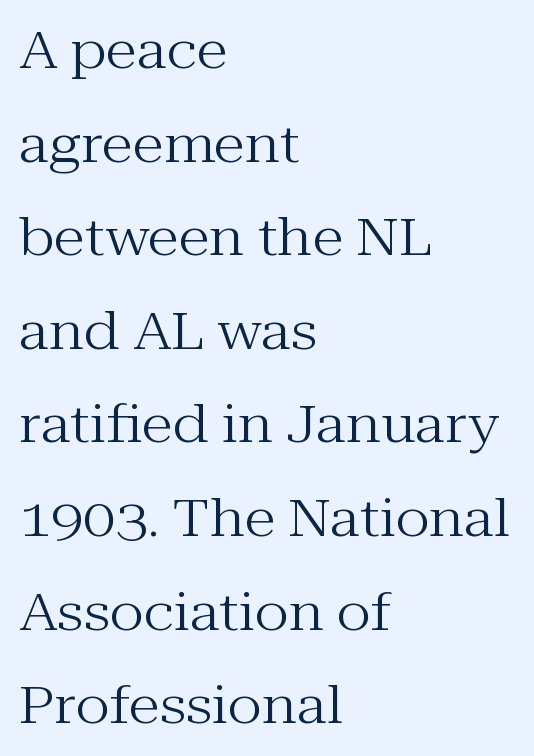
Q: Is the text bold? A: No.
Q: Is the text italic (slanted)? A: No, it is upright.
Q: Is the typeface a serif or a sans-serif typeface? A: Serif.
Q: Is the text underlined? A: No.
Q: How is the paragraph aligned? A: Left-aligned.
Q: Is the spacing between letters normal or unusually wide? A: Normal.
Q: Width (condensed, normal, or wide)? A: Normal.
Q: Stroke contrast? A: Medium.
Q: x-height? A: Medium.
Q: Monospaced? A: No.
